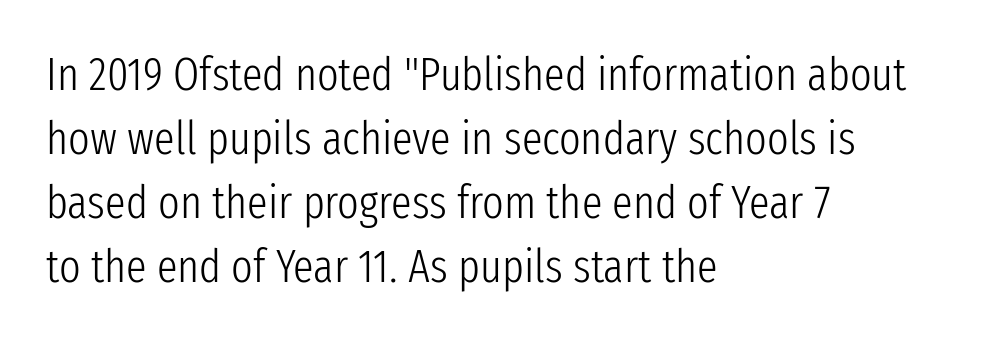
Q: Is the text bold? A: No.
Q: Is the text italic (slanted)? A: No, it is upright.
Q: Is the typeface a serif or a sans-serif typeface? A: Sans-serif.
Q: Is the text underlined? A: No.
Q: How is the paragraph aligned? A: Left-aligned.
Q: Is the spacing between letters normal or unusually wide? A: Normal.
Q: Is the spacing between lines tight, normal or loose? A: Normal.
Q: Width (condensed, normal, or wide)? A: Condensed.
Q: Stroke contrast? A: Low.
Q: x-height? A: Medium.
Q: Monospaced? A: No.
